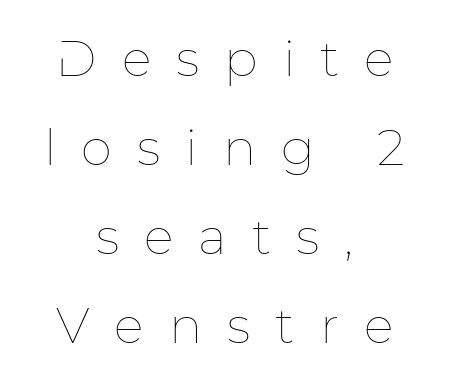
Q: Is the text bold? A: No.
Q: Is the text italic (slanted)? A: No, it is upright.
Q: Is the text underlined? A: No.
Q: How is the paragraph aligned? A: Centered.
Q: Is the spacing between letters normal or unusually wide? A: Unusually wide.
Q: Width (condensed, normal, or wide)? A: Normal.
Q: Stroke contrast? A: Low.
Q: x-height? A: Medium.
Q: Monospaced? A: No.
